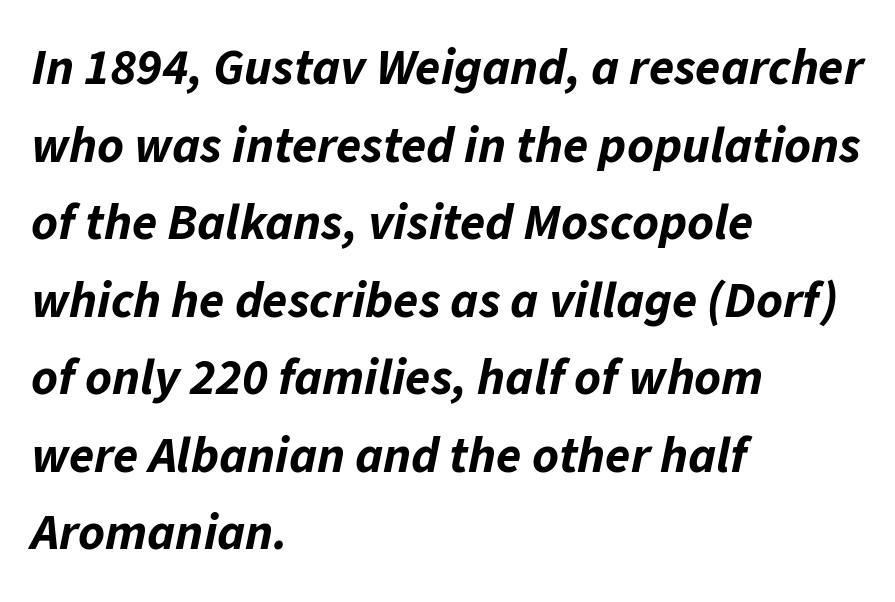
The image shows 51 px bold type, italic (leaning right); set left-aligned, normal line spacing (1.52x), normal letter spacing, not underlined; low stroke contrast and a medium x-height.
